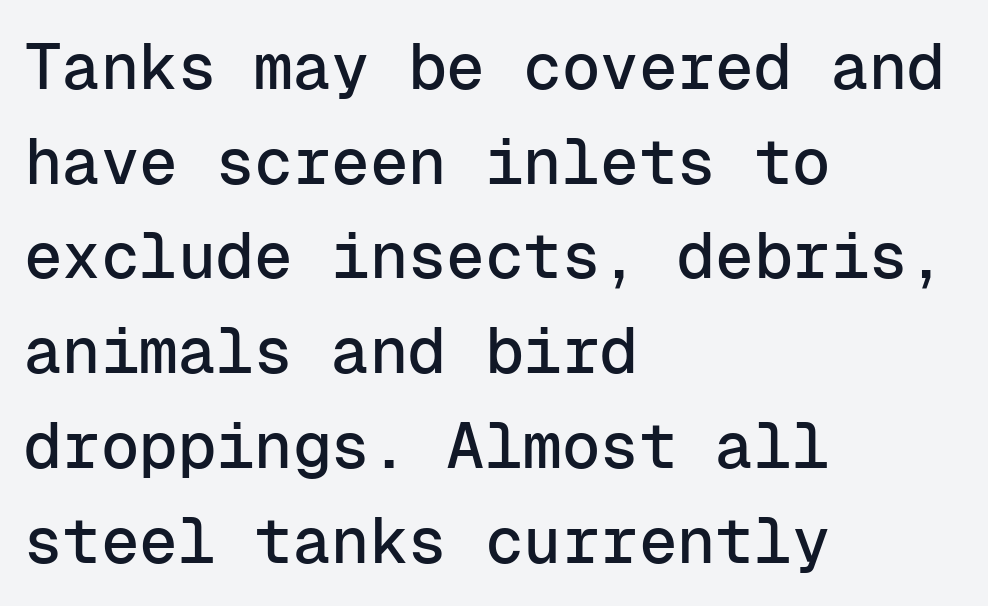
Descenders are the only things crossing below the line. Think of a typewriter: that constant character pitch is what you see here. Short and long lines alike share a common starting point at left. Standard letterfit; no display-style spreading of the glyphs. Serif or sans? Sans — the stroke terminals are bare. This sample keeps an unexceptional amount of space between lines.
